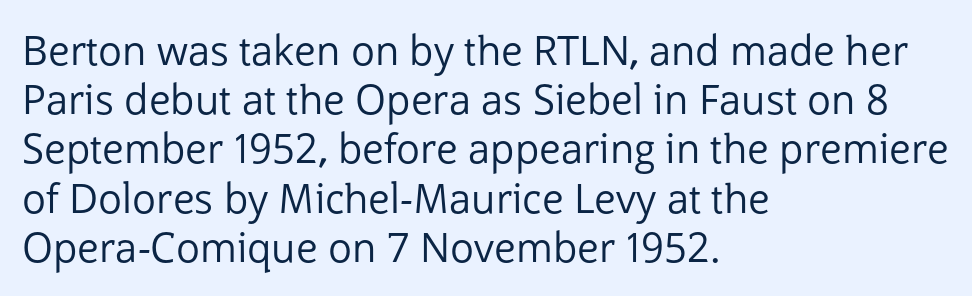
Character widths vary here, with narrow letters taking less room than wide ones. Typeset ragged right — the left edge is the straight one. Stroke mass is kept to a normal reading level or below. Anything drawn beneath the words? Only blank space. This is the regular roman posture of the typeface. Check where the strokes stop: nothing finishes them off — pure sans.
